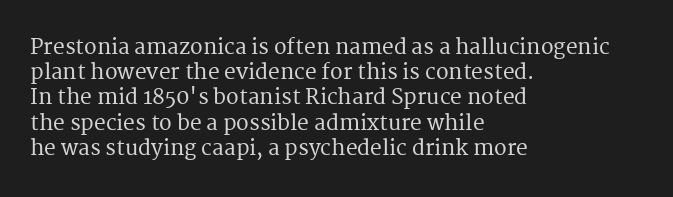
{"italic": "no", "underline": "no", "align": "left", "line_spacing_ratio": 1.2, "letter_spacing": "normal", "letter_spacing_em": 0.0, "glyph_px": 21}
